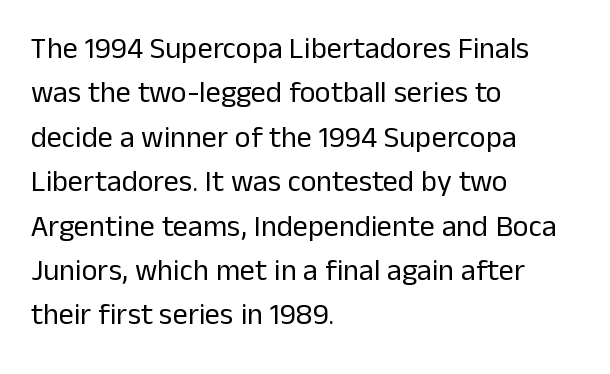
{"serif": "no", "italic": "no", "bold": "no", "weight": "regular", "width": "normal", "stroke_contrast": "low", "x_height": "medium", "monospaced": "no", "underline": "no", "align": "left", "line_spacing": "normal", "line_spacing_ratio": 1.48, "letter_spacing": "normal", "letter_spacing_em": 0.0, "glyph_px": 30}
